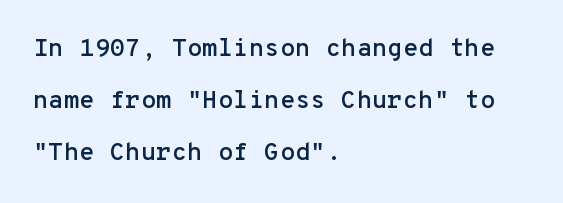
Q: Is the text italic (slanted)? A: No, it is upright.
Q: Is the text underlined? A: No.
Q: How is the paragraph aligned? A: Left-aligned.
Q: Is the spacing between letters normal or unusually wide? A: Normal.
Q: Is the spacing between lines tight, normal or loose? A: Loose.
